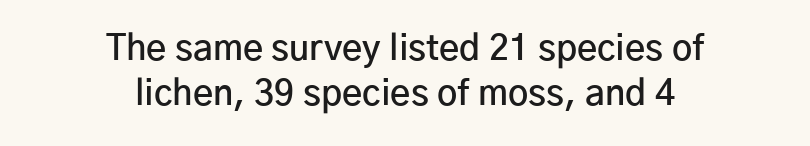
The image shows 35 px semibold sans-serif type, upright; set centered, normal line spacing (1.29x), normal letter spacing, not underlined; low stroke contrast and a medium x-height.
